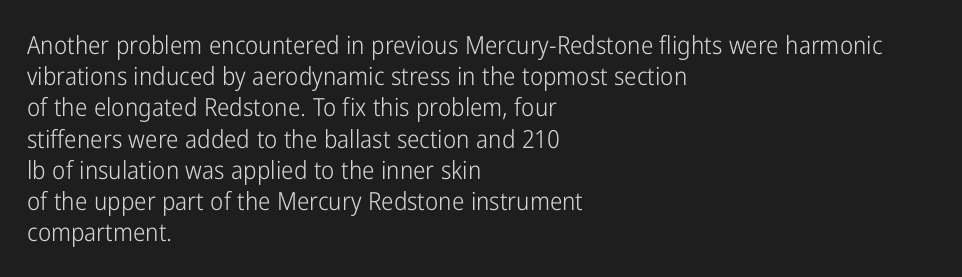
Q: Is the text bold? A: No.
Q: Is the text italic (slanted)? A: No, it is upright.
Q: Is the text underlined? A: No.
Q: How is the paragraph aligned? A: Left-aligned.
Q: Is the spacing between letters normal or unusually wide? A: Normal.
Q: Is the spacing between lines tight, normal or loose? A: Normal.
